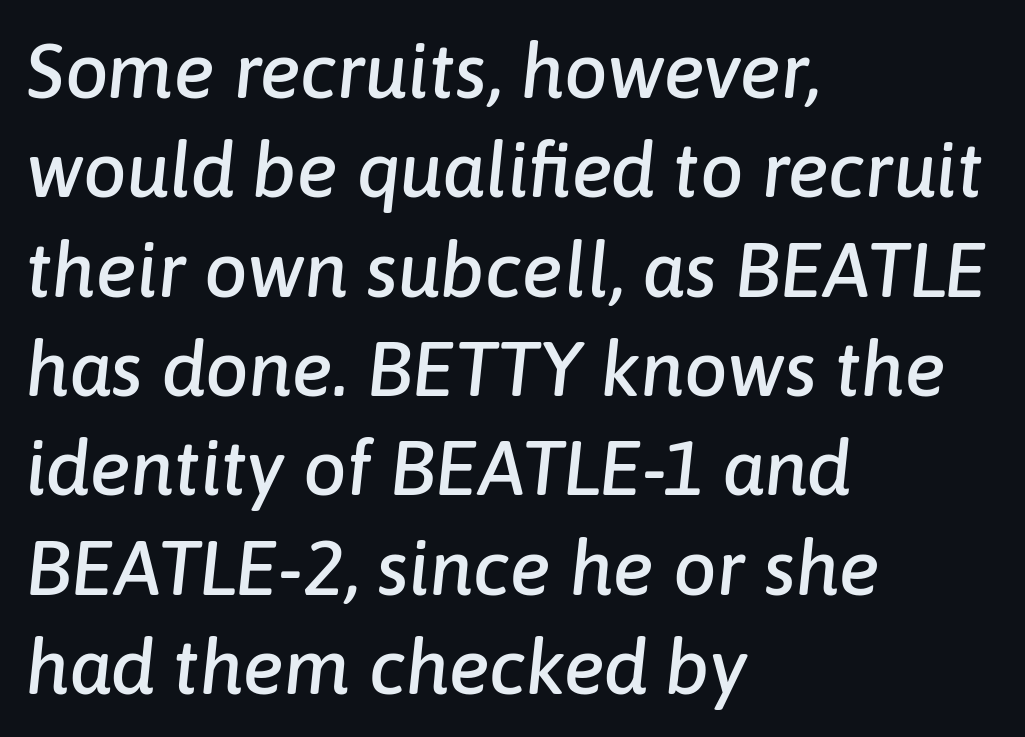
Q: Is the text italic (slanted)? A: Yes, it leans right by about 6 degrees.
Q: Is the text underlined? A: No.
Q: How is the paragraph aligned? A: Left-aligned.
Q: Is the spacing between letters normal or unusually wide? A: Normal.
Q: Is the spacing between lines tight, normal or loose? A: Normal.
Q: Width (condensed, normal, or wide)? A: Normal.
Q: Stroke contrast? A: Low.
Q: x-height? A: Medium.
Q: Monospaced? A: No.
